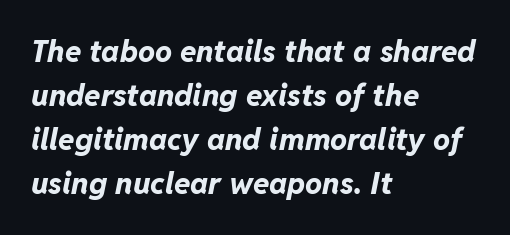
Q: Is the text bold? A: Yes.
Q: Is the text italic (slanted)? A: Yes, it leans right by about 11 degrees.
Q: Is the text underlined? A: No.
Q: How is the paragraph aligned? A: Left-aligned.
Q: Is the spacing between letters normal or unusually wide? A: Normal.
Q: Is the spacing between lines tight, normal or loose? A: Normal.
Q: Width (condensed, normal, or wide)? A: Normal.
Q: Stroke contrast? A: Low.
Q: x-height? A: Medium.
Q: Monospaced? A: No.
